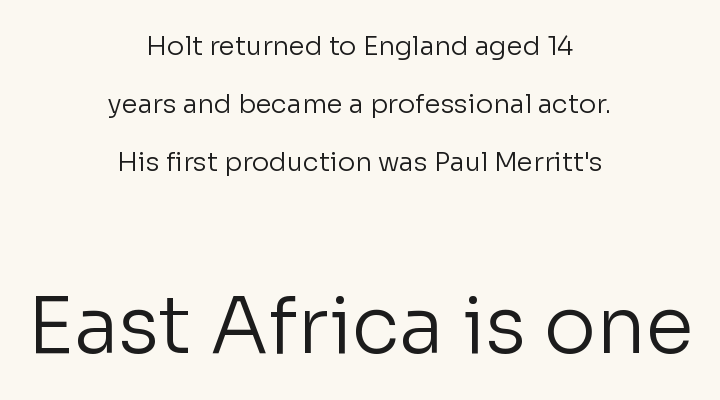
The image shows 78 px regular-weight sans-serif type, upright; set centered, loose line spacing (2.24x), normal letter spacing, not underlined; the second (bottom) block is 3.0x larger; low stroke contrast and a medium x-height.
